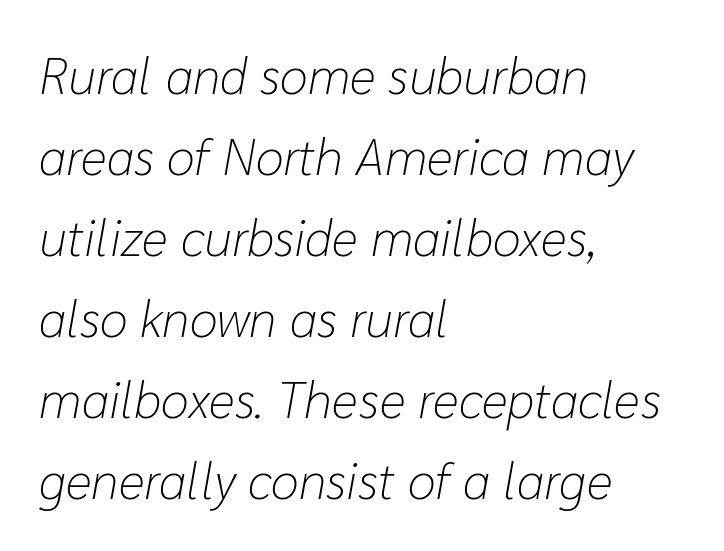
Q: Is the text bold? A: No.
Q: Is the text italic (slanted)? A: Yes, it leans right by about 10 degrees.
Q: Is the text underlined? A: No.
Q: How is the paragraph aligned? A: Left-aligned.
Q: Is the spacing between letters normal or unusually wide? A: Normal.
Q: Is the spacing between lines tight, normal or loose? A: Normal.
Q: Width (condensed, normal, or wide)? A: Normal.
Q: Stroke contrast? A: Low.
Q: x-height? A: Medium.
Q: Monospaced? A: No.
